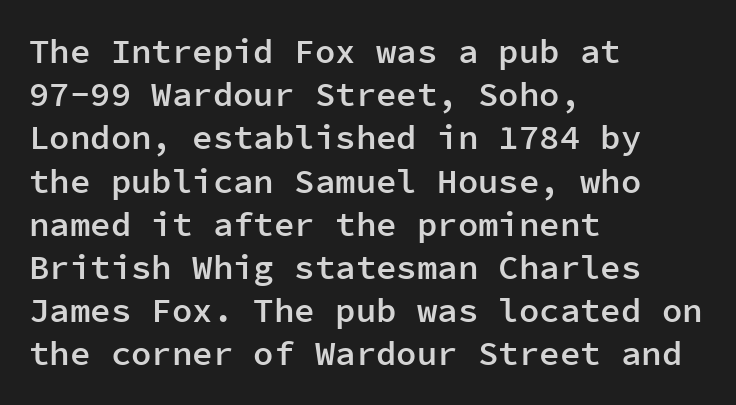
Q: Is the text bold? A: Semi-bold.
Q: Is the text italic (slanted)? A: No, it is upright.
Q: Is the typeface a serif or a sans-serif typeface? A: Sans-serif.
Q: Is the text underlined? A: No.
Q: How is the paragraph aligned? A: Left-aligned.
Q: Is the spacing between letters normal or unusually wide? A: Normal.
Q: Is the spacing between lines tight, normal or loose? A: Normal.
Q: Width (condensed, normal, or wide)? A: Normal.
Q: Stroke contrast? A: Low.
Q: x-height? A: Medium.
Q: Monospaced? A: Yes.
